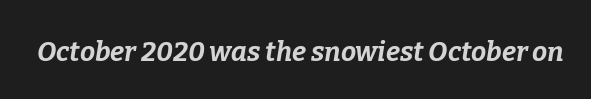
The image shows 27 px bold type, italic (leaning right); set normal letter spacing, not underlined.
